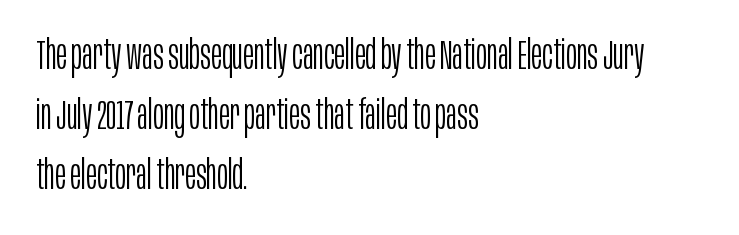
{"serif": "no", "italic": "no", "bold": "no", "weight": "light", "width": "condensed", "stroke_contrast": "low", "x_height": "large", "monospaced": "no", "underline": "no", "align": "left", "line_spacing": "normal", "line_spacing_ratio": 1.46, "letter_spacing": "normal", "letter_spacing_em": 0.0, "glyph_px": 41}
